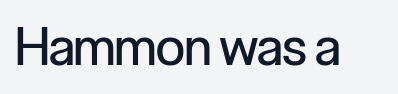
{"serif": "no", "italic": "no", "bold": "no", "weight": "regular", "width": "condensed", "stroke_contrast": "low", "x_height": "medium", "monospaced": "no", "underline": "no", "letter_spacing": "normal", "letter_spacing_em": 0.0, "glyph_px": 52}
